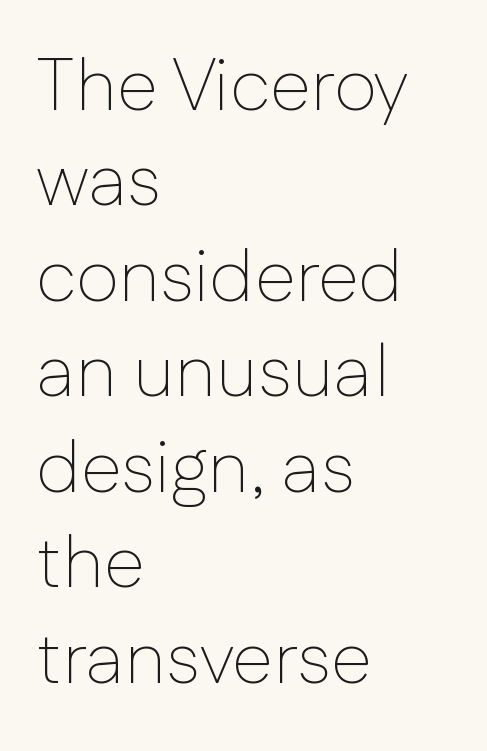
The image shows 74 px thin sans-serif type, upright; set left-aligned, normal line spacing (1.29x), normal letter spacing, not underlined; low stroke contrast and a medium x-height.
